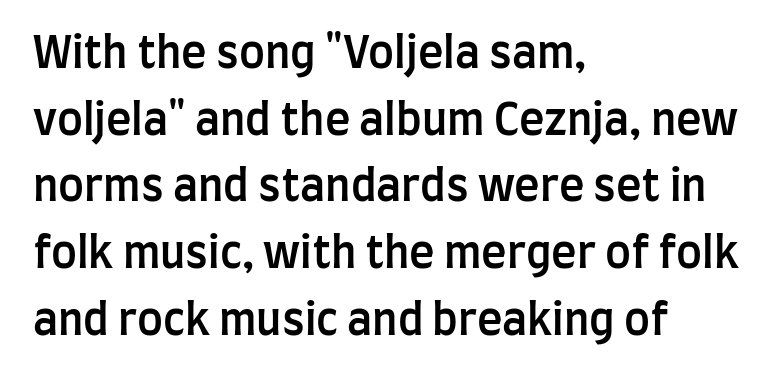
If you drew a line through each stem, it would be perfectly vertical. Letters rest on an invisible, unmarked baseline. Regarding leading, the lines here are spaced in the standard way. These lines carry some extra weight — a demibold, not a full bold. Line beginnings align vertically; line endings do not.
